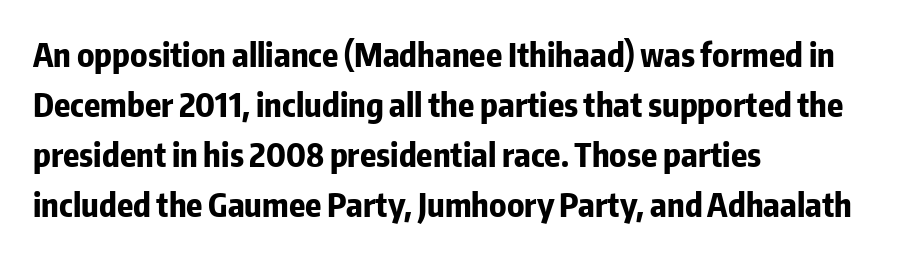
{"serif": "no", "italic": "no", "bold": "yes", "weight": "bold", "width": "condensed", "stroke_contrast": "low", "x_height": "medium", "monospaced": "no", "underline": "no", "align": "left", "line_spacing": "normal", "line_spacing_ratio": 1.52, "letter_spacing": "normal", "letter_spacing_em": 0.0, "glyph_px": 33}
